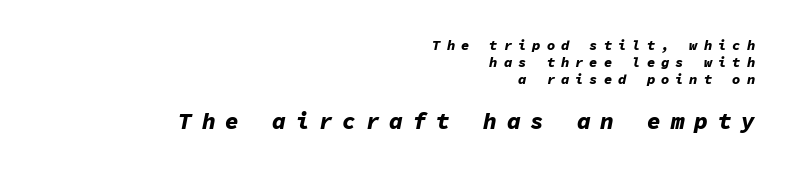
Q: Is the text bold? A: Yes.
Q: Is the text italic (slanted)? A: Yes, it leans right by about 11 degrees.
Q: Is the text underlined? A: No.
Q: How is the paragraph aligned? A: Right-aligned.
Q: Is the spacing between letters normal or unusually wide? A: Unusually wide.
Q: Which block of text is set in a larger size, the first (top) or the second (bottom)? A: The second (bottom) one.
